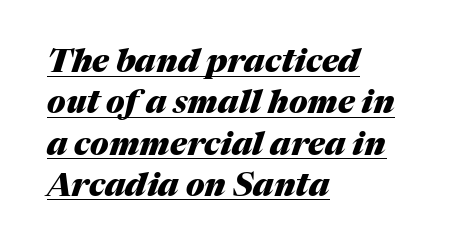
{"italic": "yes", "lean": "right", "slant_degrees": 17, "bold": "yes", "weight": "heavy", "width": "normal", "stroke_contrast": "medium", "x_height": "medium", "monospaced": "no", "underline": "yes", "align": "left", "line_spacing": "normal", "line_spacing_ratio": 1.29, "letter_spacing": "normal", "letter_spacing_em": 0.0, "glyph_px": 32}
